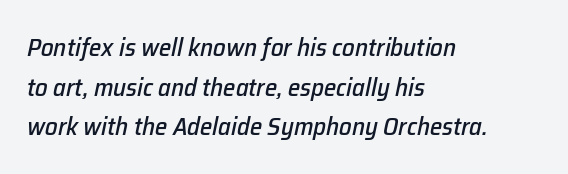
Q: Is the text italic (slanted)? A: Yes, it leans right by about 12 degrees.
Q: Is the text underlined? A: No.
Q: How is the paragraph aligned? A: Left-aligned.
Q: Is the spacing between letters normal or unusually wide? A: Normal.
Q: Is the spacing between lines tight, normal or loose? A: Normal.
